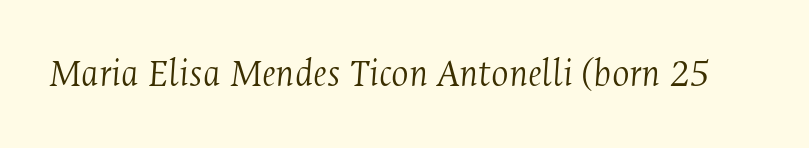
{"serif": "yes", "italic": "yes", "lean": "right", "slant_degrees": 4, "bold": "no", "weight": "light", "width": "condensed", "stroke_contrast": "medium", "x_height": "medium", "monospaced": "no", "underline": "no", "letter_spacing": "normal", "letter_spacing_em": 0.0, "glyph_px": 41}
